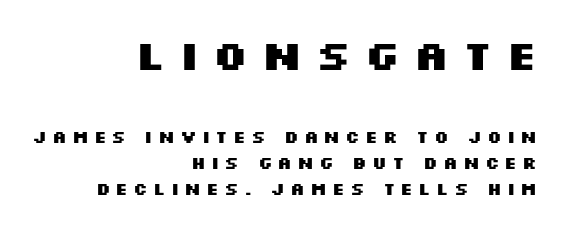
{"serif": "no", "italic": "no", "bold": "yes", "weight": "heavy", "width": "wide", "stroke_contrast": "medium", "x_height": "large", "monospaced": "no", "underline": "no", "align": "right", "line_spacing": "normal", "line_spacing_ratio": 1.55, "letter_spacing": "wide", "letter_spacing_em": 0.29, "larger_block": "first", "size_ratio": 2.47, "glyph_px": 42}
